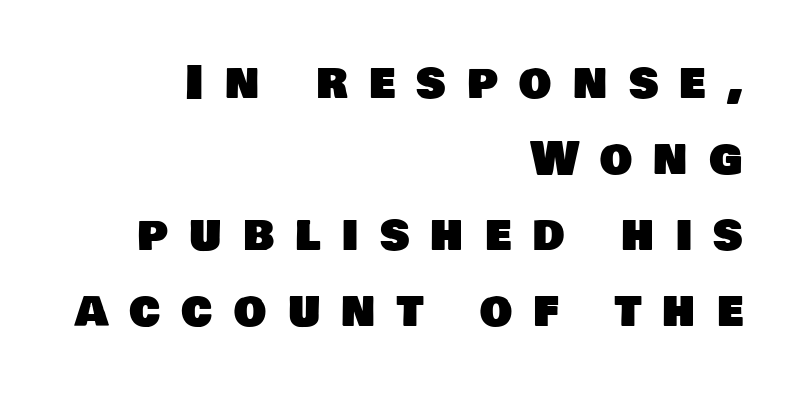
The image shows 46 px sans-serif type; set right-aligned, normal line spacing (1.65x), unusually wide letter spacing (+0.46 em), not underlined; low stroke contrast and a large x-height.
